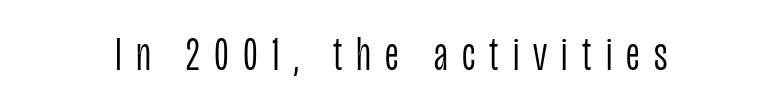
{"serif": "no", "italic": "no", "bold": "no", "weight": "light", "width": "condensed", "stroke_contrast": "low", "x_height": "large", "monospaced": "no", "underline": "no", "letter_spacing": "wide", "letter_spacing_em": 0.29, "glyph_px": 49}
